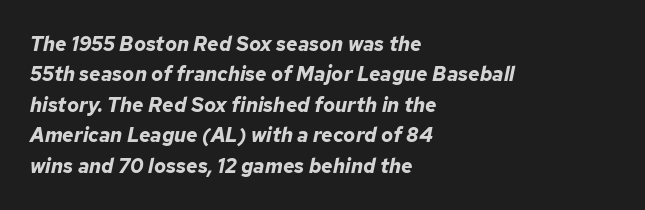
{"italic": "yes", "lean": "right", "slant_degrees": 12, "bold": "yes", "underline": "no", "align": "left", "line_spacing": "normal", "line_spacing_ratio": 1.52, "letter_spacing": "normal", "letter_spacing_em": 0.0, "glyph_px": 20}
